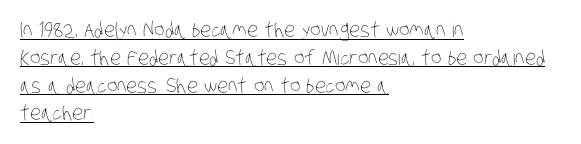
The image shows 20 px text type; set left-aligned, normal line spacing (1.39x), normal letter spacing, underlined.
